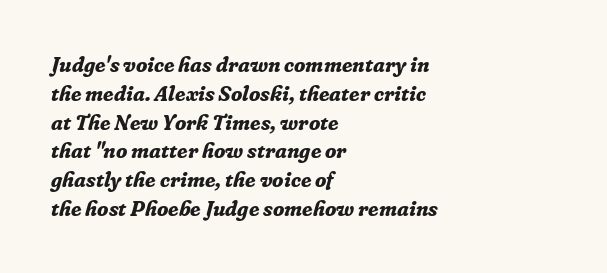
{"italic": "yes", "lean": "right", "slant_degrees": 16, "bold": "yes", "underline": "no", "align": "left", "line_spacing": "normal", "line_spacing_ratio": 1.37, "letter_spacing": "normal", "letter_spacing_em": 0.0, "glyph_px": 21}
